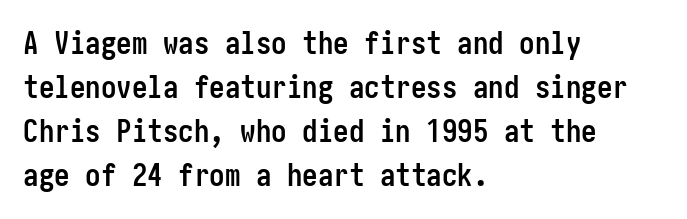
The image shows 31 px semibold, condensed sans-serif type, upright; set left-aligned, normal line spacing (1.42x), normal letter spacing, not underlined; low stroke contrast and a medium x-height.
